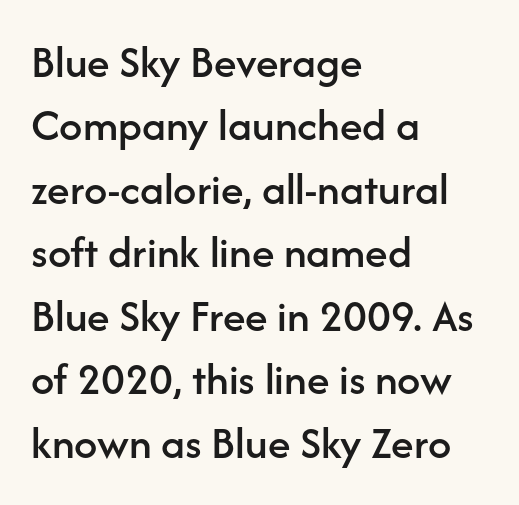
Q: Is the text italic (slanted)? A: No, it is upright.
Q: Is the typeface a serif or a sans-serif typeface? A: Sans-serif.
Q: Is the text underlined? A: No.
Q: How is the paragraph aligned? A: Left-aligned.
Q: Is the spacing between letters normal or unusually wide? A: Normal.
Q: Is the spacing between lines tight, normal or loose? A: Normal.
Q: Width (condensed, normal, or wide)? A: Normal.
Q: Stroke contrast? A: Low.
Q: x-height? A: Medium.
Q: Monospaced? A: No.
